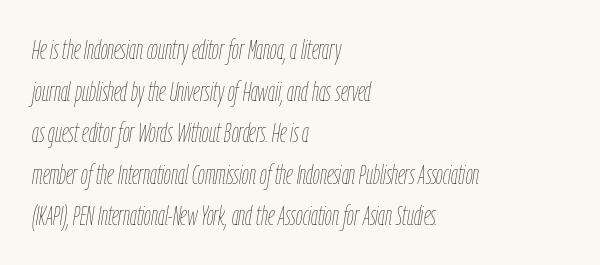
The image shows 27 px text type, italic (leaning right); set left-aligned, normal line spacing (1.54x), normal letter spacing, not underlined.
